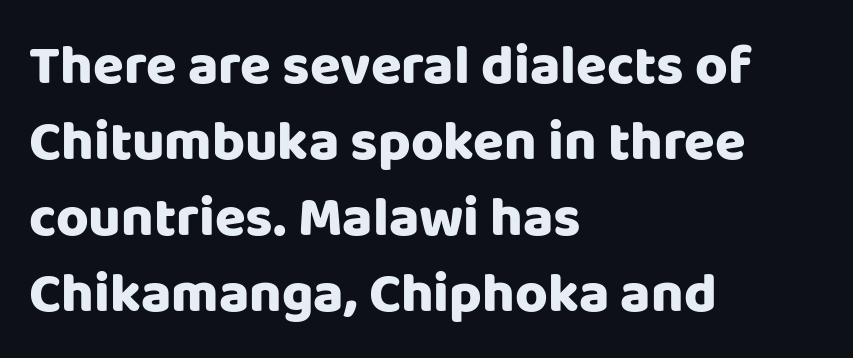
Q: Is the text italic (slanted)? A: No, it is upright.
Q: Is the typeface a serif or a sans-serif typeface? A: Sans-serif.
Q: Is the text underlined? A: No.
Q: How is the paragraph aligned? A: Left-aligned.
Q: Is the spacing between letters normal or unusually wide? A: Normal.
Q: Is the spacing between lines tight, normal or loose? A: Normal.
Q: Width (condensed, normal, or wide)? A: Normal.
Q: Stroke contrast? A: Low.
Q: x-height? A: Large.
Q: Monospaced? A: No.
